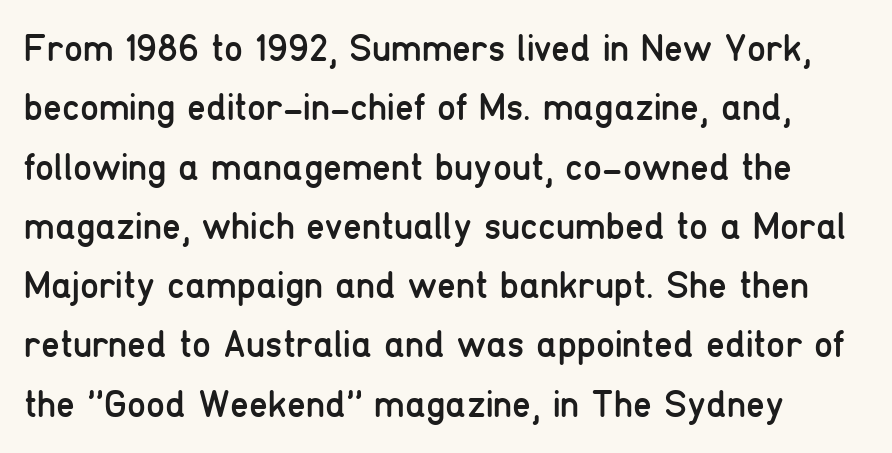
Q: Is the text bold? A: No.
Q: Is the text italic (slanted)? A: No, it is upright.
Q: Is the typeface a serif or a sans-serif typeface? A: Sans-serif.
Q: Is the text underlined? A: No.
Q: Is the spacing between letters normal or unusually wide? A: Normal.
Q: Is the spacing between lines tight, normal or loose? A: Normal.
Q: Width (condensed, normal, or wide)? A: Condensed.
Q: Stroke contrast? A: Low.
Q: x-height? A: Medium.
Q: Monospaced? A: No.
